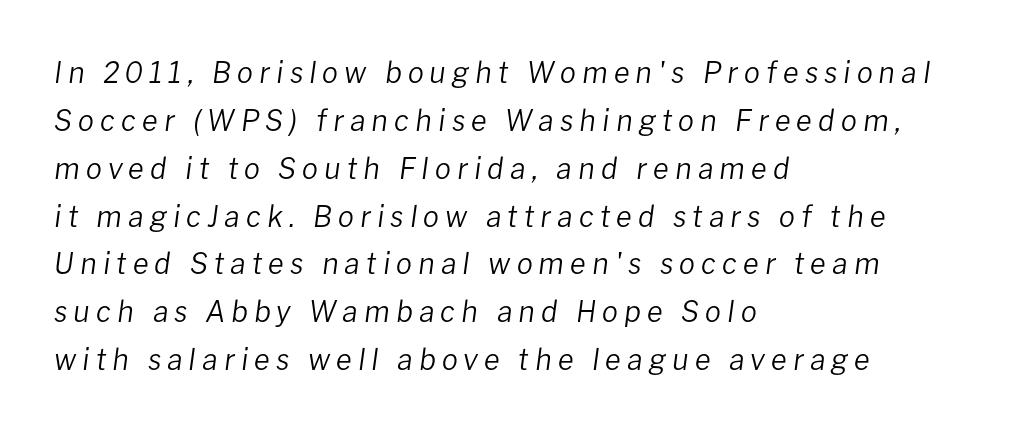
Think of a printed novel: that variable character pitch is what you see here. You can tell it's italic because the verticals aren't actually vertical. The space between consecutive lines is moderate. Bold? No — there's no thickening of the strokes. Line beginnings align vertically; line endings do not. Beneath every word, the page is bare.
